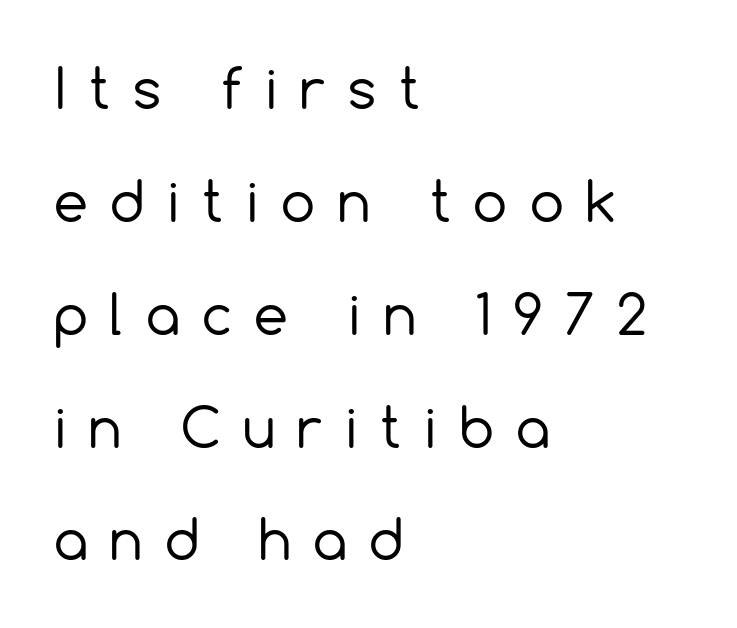
The image shows 54 px regular-weight sans-serif type, upright; set left-aligned, loose line spacing (2.09x), unusually wide letter spacing (+0.42 em), not underlined; a medium x-height.
